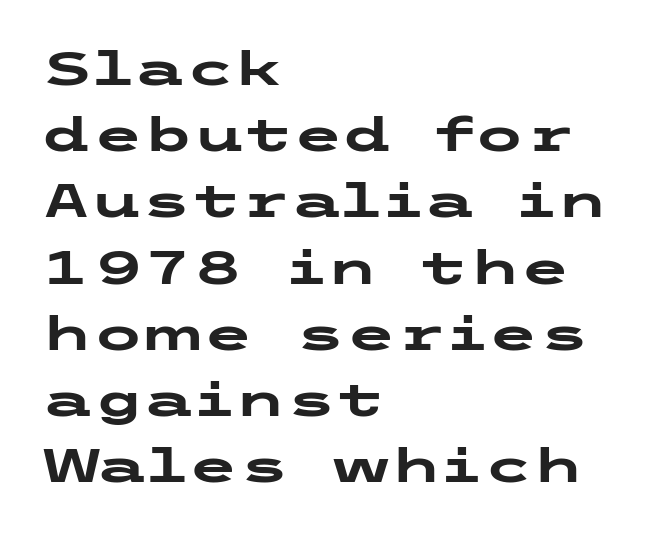
{"serif": "no", "italic": "no", "bold": "yes", "weight": "heavy", "width": "wide", "stroke_contrast": "low", "x_height": "medium", "underline": "no", "align": "left", "line_spacing": "normal", "line_spacing_ratio": 1.44, "letter_spacing": "normal", "letter_spacing_em": 0.0, "glyph_px": 46}
